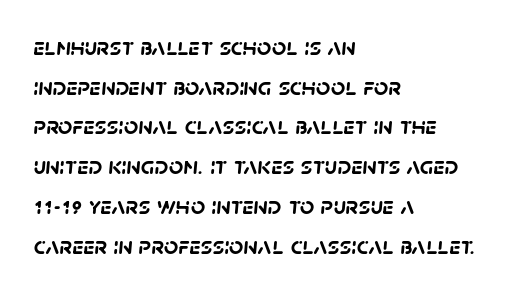
The image shows 25 px bold type; set left-aligned, normal line spacing (1.59x), normal letter spacing, not underlined.
